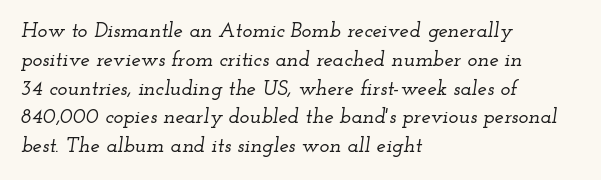
Q: Is the text italic (slanted)? A: Yes, it leans right by about 12 degrees.
Q: Is the text underlined? A: No.
Q: How is the paragraph aligned? A: Left-aligned.
Q: Is the spacing between letters normal or unusually wide? A: Normal.
Q: Is the spacing between lines tight, normal or loose? A: Normal.
